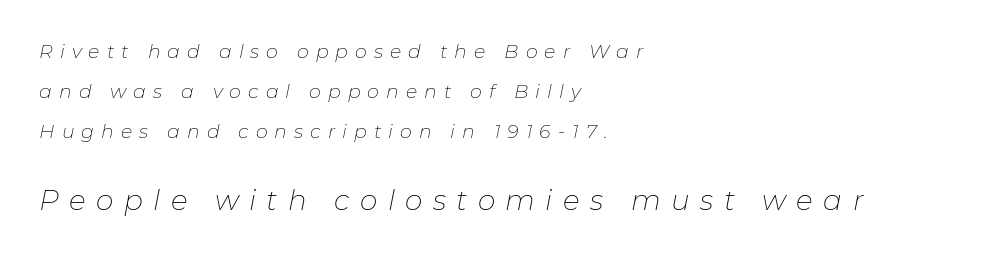
The horizontal fit of the characters is loose and conspicuously gappy. Loosely led — the rows are spread out. This rendering features lettering with no underline. Posture: slanted. Is the type heavy? It reads as light-to-regular instead.
